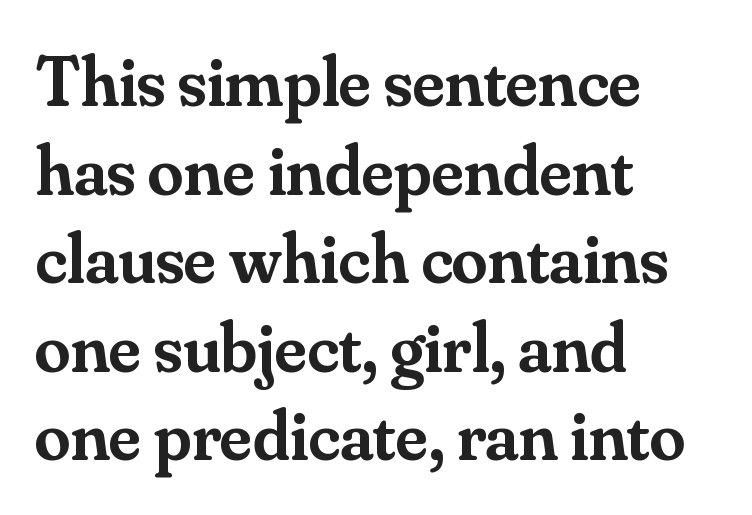
The image shows 72 px semibold serif type, upright; set left-aligned, line spacing 1.23x, normal letter spacing, not underlined; medium stroke contrast and a small x-height.
